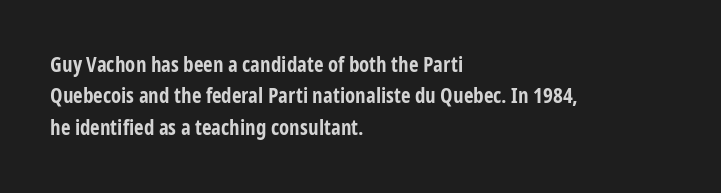
Set as a true bold cut, around the 700 mark. You can tell it's not italic because the verticals are truly vertical. Horizontally, the lines are justified to the leading edge only. Evenly set lines give the paragraph a standard silhouette. Just letters on the line, the space beneath them empty. Compared with typical body copy, the letter spacing here is the same.
